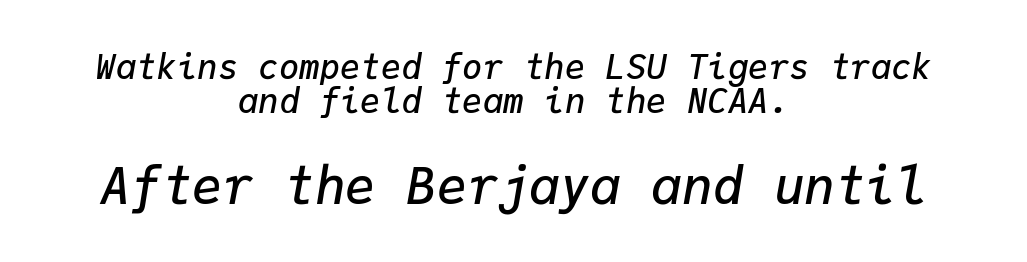
Whoever set this made the second block the dominant, larger element. Is the type bold? Partly — it's a semibold, heavier than regular but not fully bold. Monospaced: the letters line up in strict vertical columns. Leftover space on each line is divided equally before and after the words.
